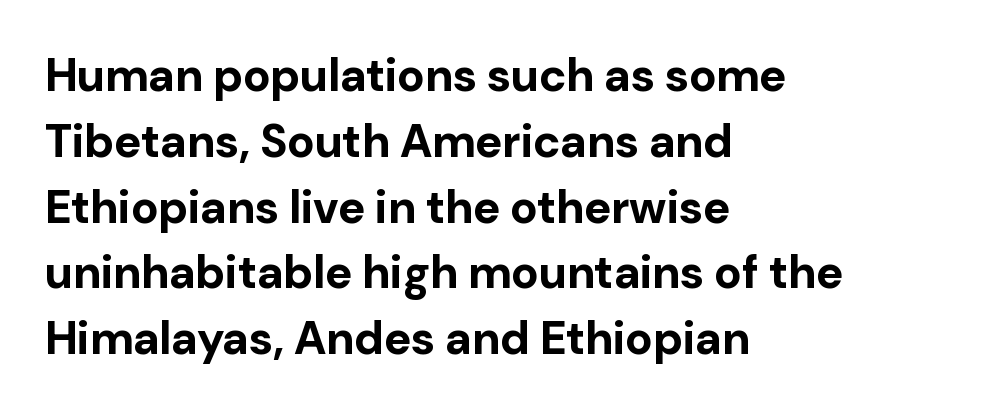
Q: Is the text bold? A: Yes.
Q: Is the text italic (slanted)? A: No, it is upright.
Q: Is the typeface a serif or a sans-serif typeface? A: Sans-serif.
Q: Is the text underlined? A: No.
Q: How is the paragraph aligned? A: Left-aligned.
Q: Is the spacing between letters normal or unusually wide? A: Normal.
Q: Is the spacing between lines tight, normal or loose? A: Normal.
Q: Width (condensed, normal, or wide)? A: Normal.
Q: Stroke contrast? A: Low.
Q: x-height? A: Medium.
Q: Monospaced? A: No.
